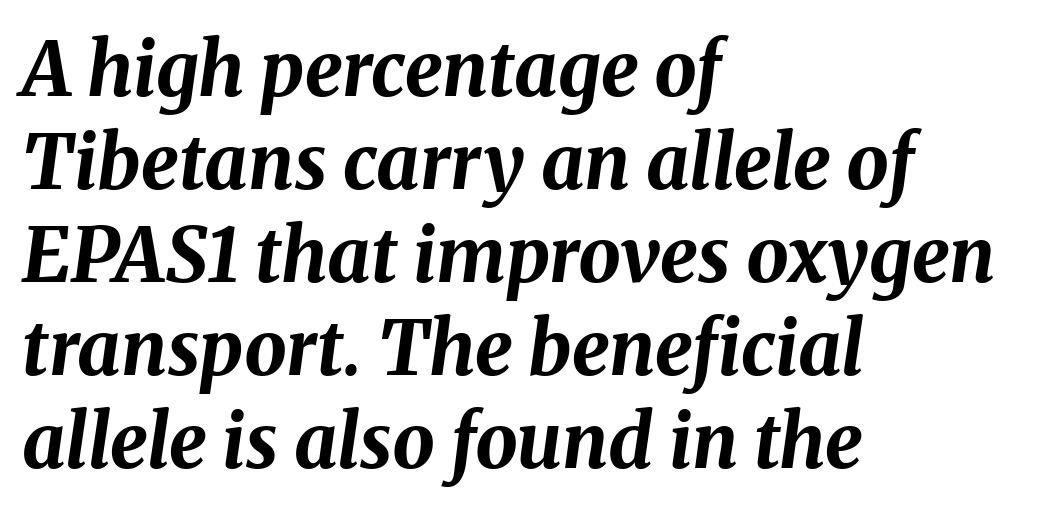
The image shows 75 px bold type, italic (leaning right); set left-aligned, line spacing 1.24x, normal letter spacing, not underlined; medium stroke contrast and a medium x-height.
